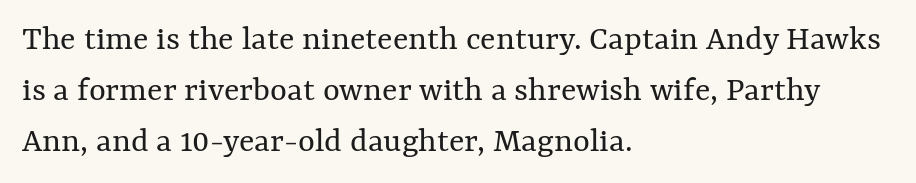
The image shows 36 px regular-weight type, upright; set left-aligned, normal line spacing (1.41x), normal letter spacing, not underlined; medium stroke contrast and a medium x-height.
